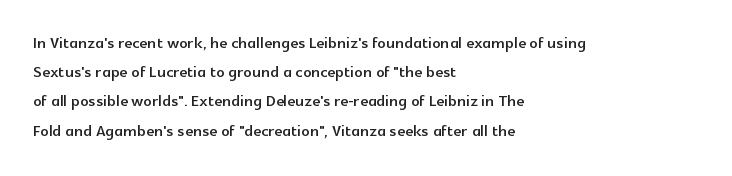
{"italic": "no", "underline": "no", "align": "left", "line_spacing": "normal", "line_spacing_ratio": 1.39, "letter_spacing": "normal", "letter_spacing_em": 0.0, "glyph_px": 21}
